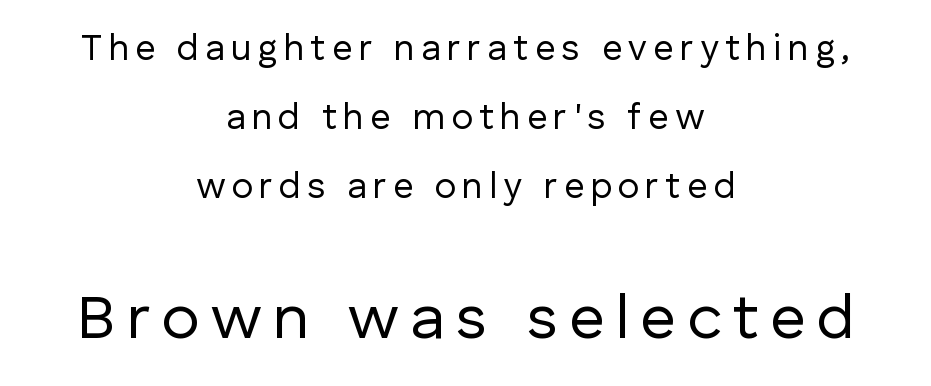
{"serif": "no", "italic": "no", "bold": "no", "weight": "regular", "width": "normal", "stroke_contrast": "low", "x_height": "medium", "monospaced": "no", "underline": "no", "align": "center", "line_spacing": "loose", "line_spacing_ratio": 1.92, "larger_block": "second", "size_ratio": 1.75, "glyph_px": 63}
